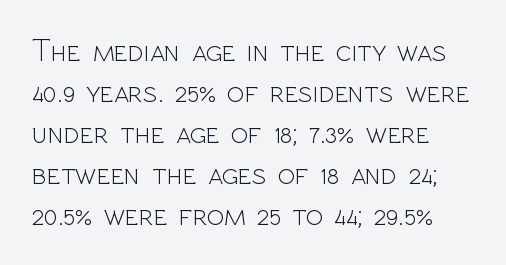
{"serif": "no", "italic": "no", "bold": "no", "weight": "light", "width": "normal", "x_height": "medium", "monospaced": "no", "underline": "no", "line_spacing": "normal", "line_spacing_ratio": 1.28, "letter_spacing": "normal", "letter_spacing_em": 0.0, "glyph_px": 32}
